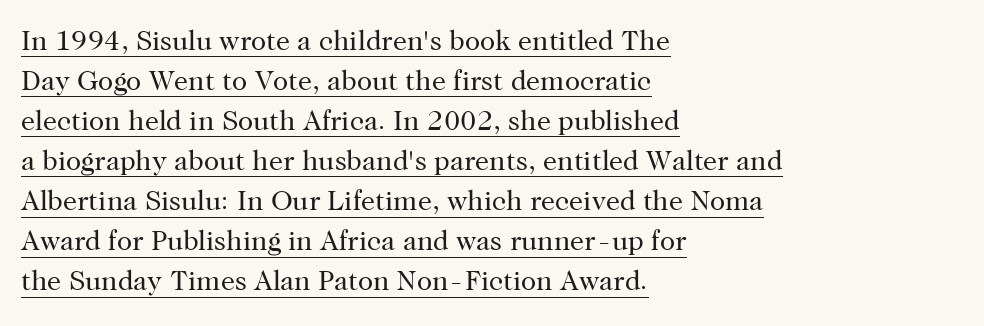
Q: Is the text bold? A: No.
Q: Is the text italic (slanted)? A: No, it is upright.
Q: Is the typeface a serif or a sans-serif typeface? A: Serif.
Q: Is the text underlined? A: Yes.
Q: How is the paragraph aligned? A: Left-aligned.
Q: Is the spacing between letters normal or unusually wide? A: Normal.
Q: Is the spacing between lines tight, normal or loose? A: Normal.
Q: Width (condensed, normal, or wide)? A: Normal.
Q: Stroke contrast? A: High.
Q: x-height? A: Medium.
Q: Monospaced? A: No.
